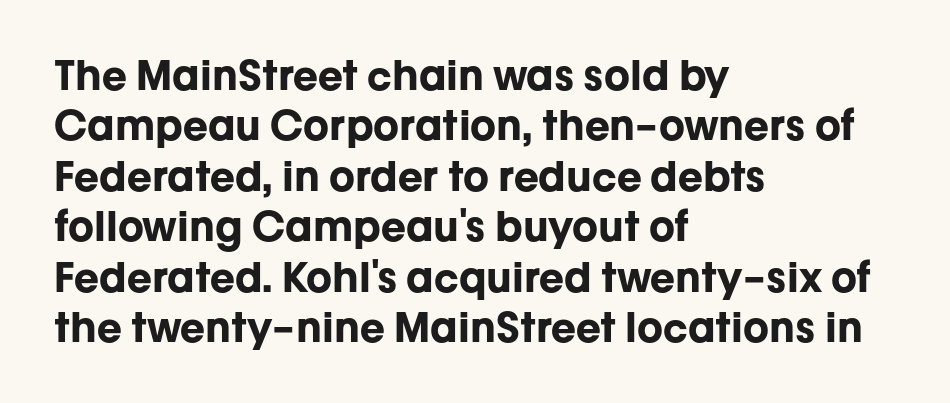
The characters look thick and weighty, a clear bold. The horizontal fit of the characters is conventional and even. Typeset ragged right — the left edge is the straight one. The words here are not underlined.
